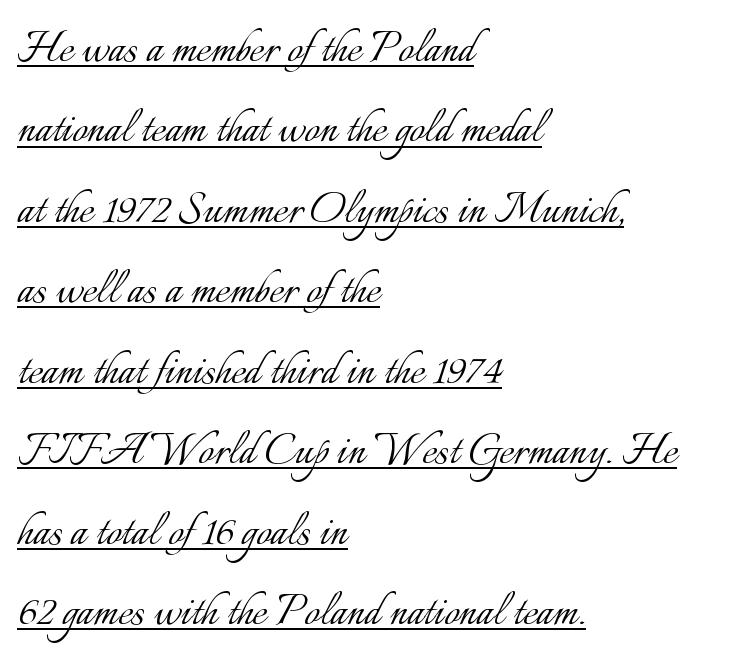
Leftover space on each line is placed entirely after the last word. Students, note that the glyphs here touch the page at normal intervals. Line spacing here is normal. The strokes carry an ordinary text weight at most. Note the varied advance widths — an 'i' is clearly narrower than an 'm'.
